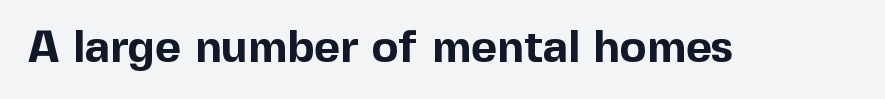
The image shows 45 px bold sans-serif type, upright; set normal letter spacing, not underlined; a medium x-height.
